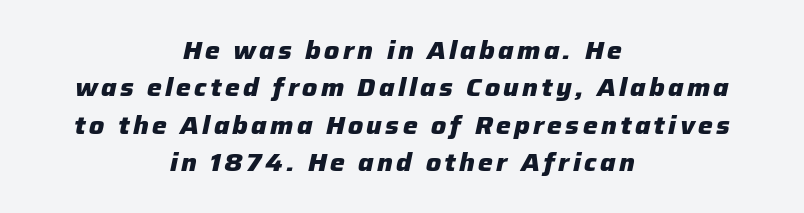
How would I describe the line gaps? Plain and ordinary. It's the slanting kind of type. Stroke thickness is high; the sample reads as a true bold. Caption: multi-line text, centered on the measure. The strip under each line holds only bare page.
